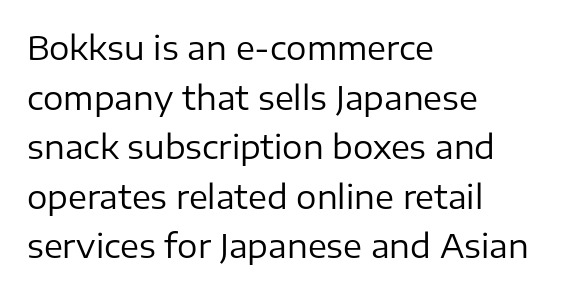
Rendered with straight, roman letterforms. The letterforms sit shoulder to shoulder at normal distance. One glance says typical: line gaps are just what's usual. Casual observation: everything's shoved over to the left. The font family rendered here belongs to the sans-serif group.
